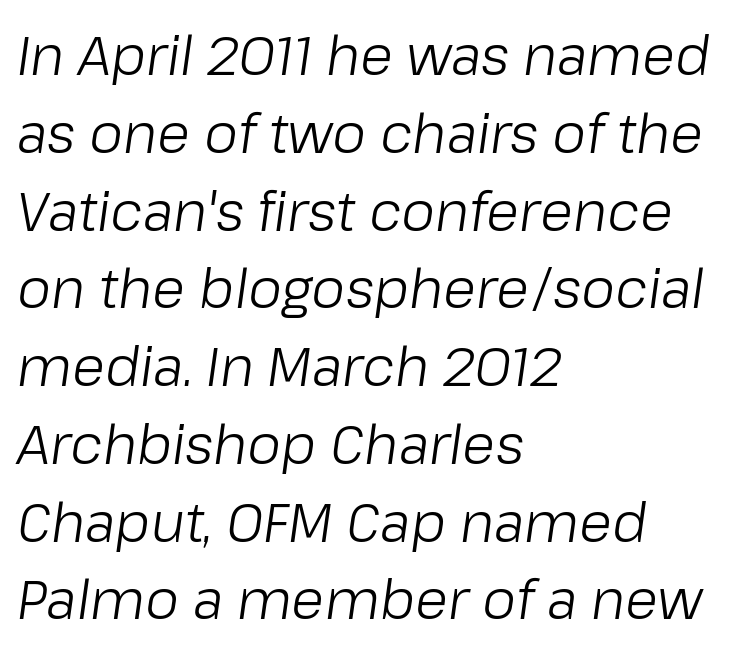
The image shows 54 px light type, italic (leaning right); set left-aligned, normal line spacing (1.44x), normal letter spacing, not underlined; low stroke contrast and a medium x-height.
